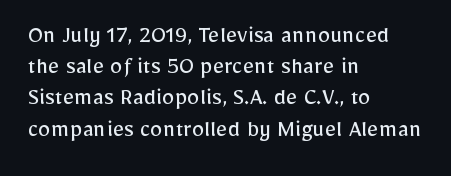
The image shows 25 px text type, upright; set left-aligned, normal line spacing (1.25x), normal letter spacing, not underlined.
